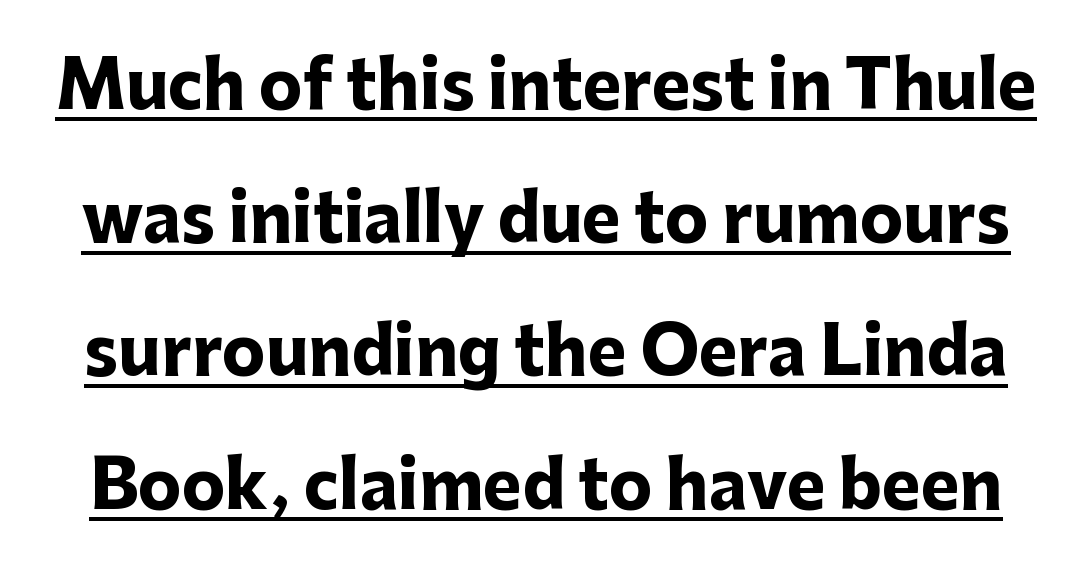
The image shows 65 px heavy sans-serif type, upright; set loose line spacing (2.05x), normal letter spacing, underlined; low stroke contrast and a medium x-height.
